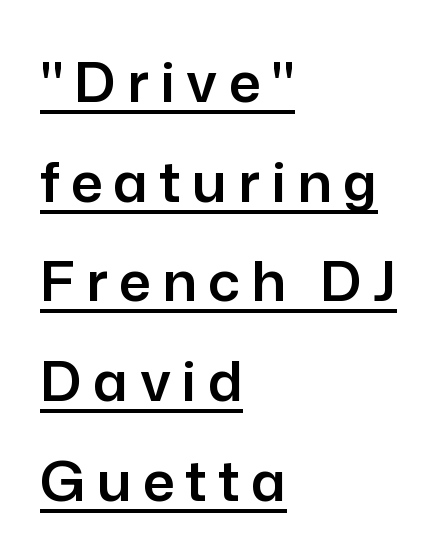
The face used here appears with an underline applied. Short and long lines alike share a common starting point at left. Loose tracking; the words dissolve into strings of separated letters. Here the designer chose a conventional face with non-uniform glyph widths. A sans-serif font was chosen for this passage. Posture: upright roman.
